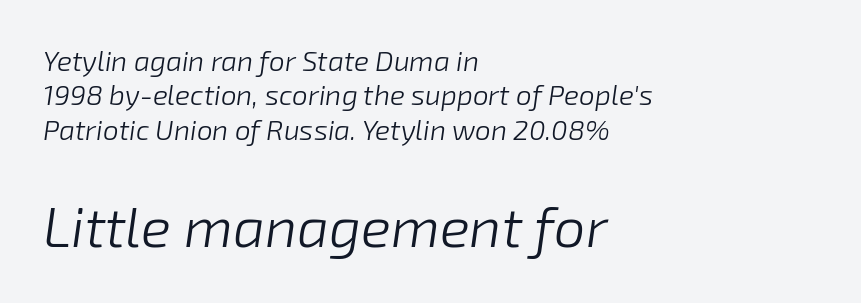
{"italic": "yes", "lean": "right", "slant_degrees": 8, "bold": "no", "weight": "light", "width": "normal", "stroke_contrast": "low", "x_height": "medium", "monospaced": "no", "underline": "no", "align": "left", "line_spacing_ratio": 1.23, "letter_spacing": "normal", "letter_spacing_em": 0.0, "larger_block": "second", "size_ratio": 2.0, "glyph_px": 56}
